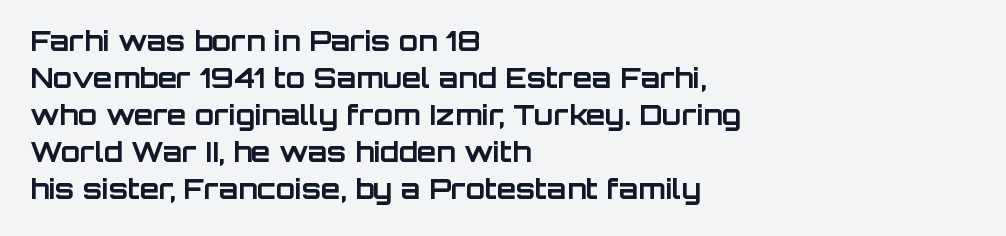
The image shows 28 px bold sans-serif type, upright; set left-aligned, normal line spacing (1.32x), normal letter spacing, not underlined; low stroke contrast and a large x-height.
